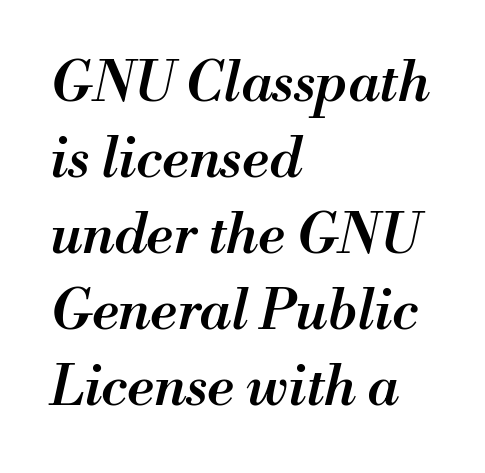
{"italic": "yes", "lean": "right", "slant_degrees": 13, "bold": "semi", "weight": "semibold", "width": "normal", "stroke_contrast": "medium", "x_height": "small", "monospaced": "no", "underline": "no", "align": "left", "line_spacing": "normal", "line_spacing_ratio": 1.38, "letter_spacing": "normal", "letter_spacing_em": 0.0, "glyph_px": 55}
